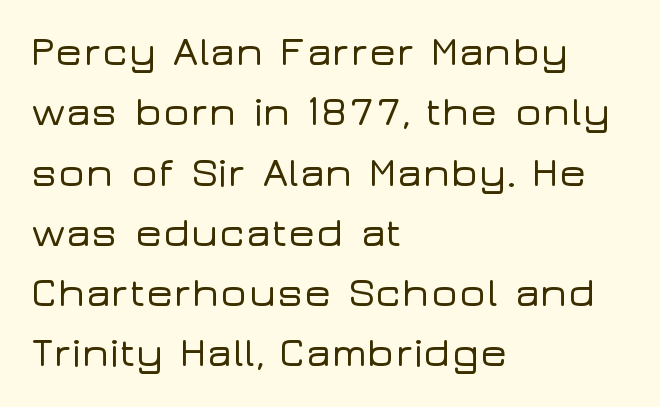
The image shows 41 px wide sans-serif type, upright; set left-aligned, normal line spacing (1.47x), normal letter spacing, not underlined; low stroke contrast and a medium x-height.
